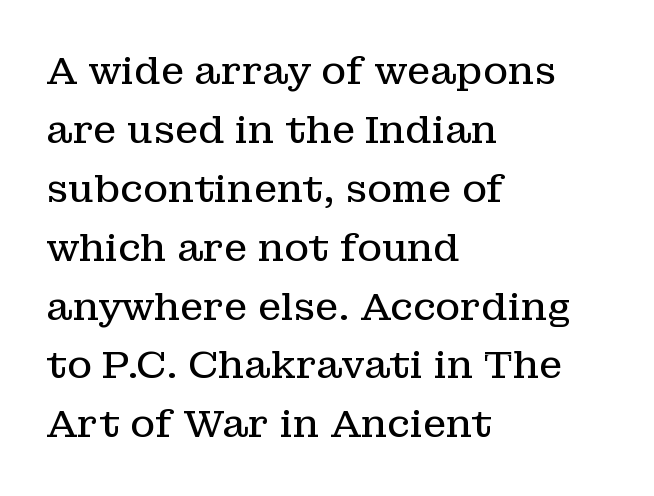
Q: Is the text bold? A: No.
Q: Is the text italic (slanted)? A: No, it is upright.
Q: Is the typeface a serif or a sans-serif typeface? A: Serif.
Q: Is the text underlined? A: No.
Q: How is the paragraph aligned? A: Left-aligned.
Q: Is the spacing between letters normal or unusually wide? A: Normal.
Q: Is the spacing between lines tight, normal or loose? A: Normal.
Q: Width (condensed, normal, or wide)? A: Normal.
Q: Stroke contrast? A: Low.
Q: x-height? A: Medium.
Q: Monospaced? A: No.
